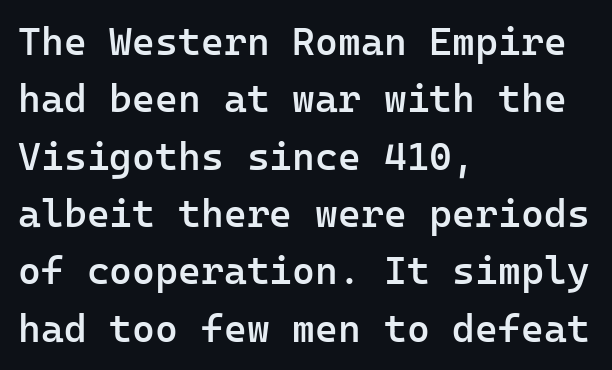
{"serif": "no", "italic": "no", "bold": "semi", "weight": "semibold", "width": "normal", "stroke_contrast": "low", "x_height": "medium", "monospaced": "yes", "underline": "no", "align": "left", "line_spacing": "normal", "line_spacing_ratio": 1.47, "letter_spacing": "normal", "letter_spacing_em": 0.0, "glyph_px": 39}
